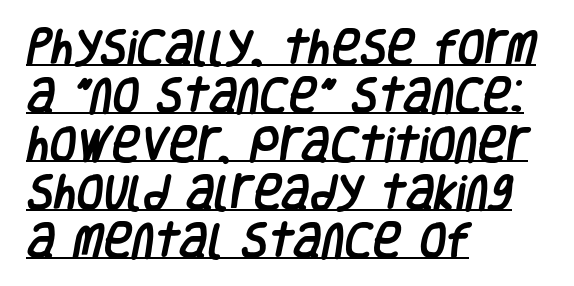
Q: Is the typeface a serif or a sans-serif typeface? A: Sans-serif.
Q: Is the text underlined? A: Yes.
Q: How is the paragraph aligned? A: Left-aligned.
Q: Is the spacing between letters normal or unusually wide? A: Normal.
Q: Width (condensed, normal, or wide)? A: Condensed.
Q: Stroke contrast? A: Low.
Q: x-height? A: Large.
Q: Monospaced? A: No.
